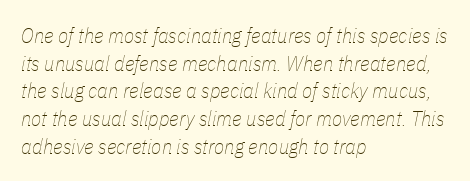
Q: Is the text bold? A: No.
Q: Is the text italic (slanted)? A: Yes, it leans right by about 11 degrees.
Q: Is the text underlined? A: No.
Q: How is the paragraph aligned? A: Left-aligned.
Q: Is the spacing between letters normal or unusually wide? A: Normal.
Q: Is the spacing between lines tight, normal or loose? A: Normal.
